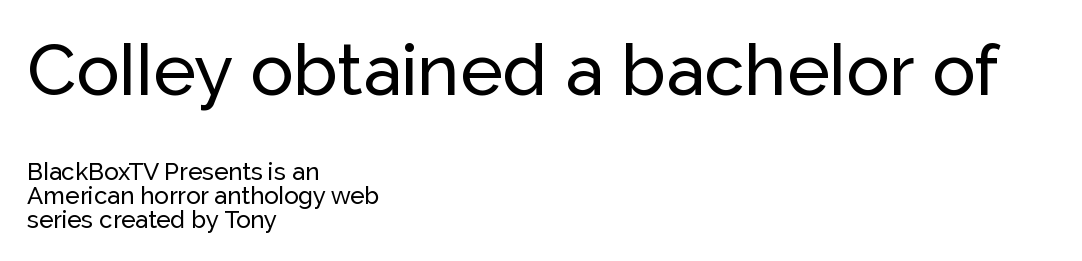
Unlike a traditional serif, this face leaves its strokes unadorned. The lettering holds an erect, upright posture throughout. The passage shown has conventional tracking throughout. Notice how the passage keeps a crisp vertical edge on the left only. Check under the words: just untouched page.
